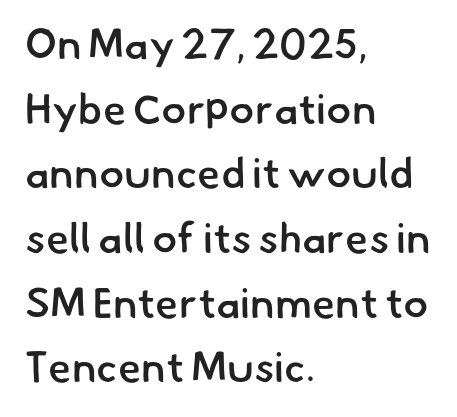
Anything drawn beneath the words? Only blank space. Regarding leading, the lines here are spaced in the standard way. The rendering uses natural spacing where letterforms have individual widths. The paragraph shown leans on its left margin. This rendering leaves character spacing at its baseline value. In terms of letterform style, serifs are entirely absent.
